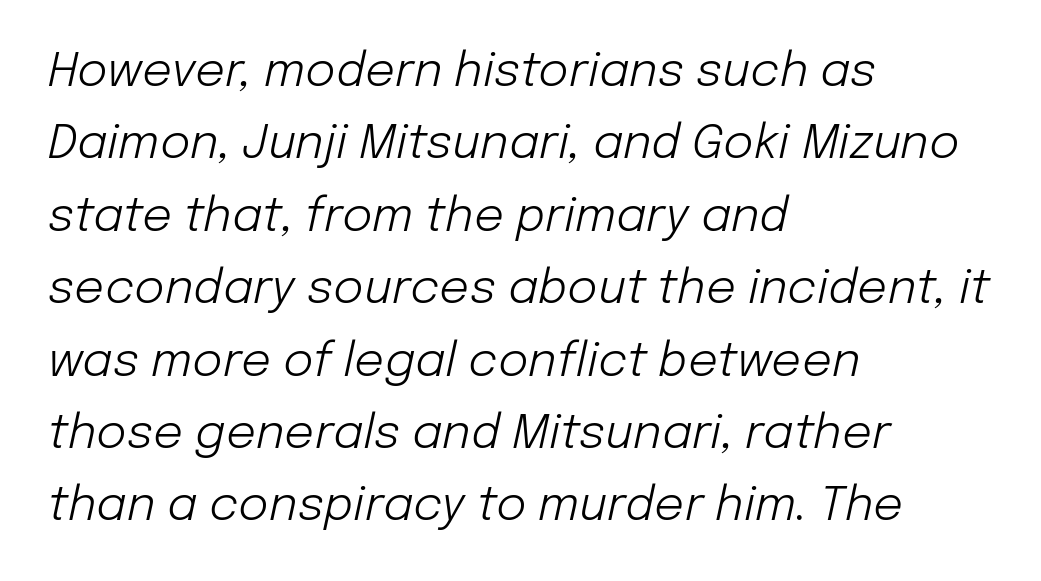
Q: Is the text bold? A: No.
Q: Is the text italic (slanted)? A: Yes, it leans right by about 12 degrees.
Q: Is the text underlined? A: No.
Q: How is the paragraph aligned? A: Left-aligned.
Q: Is the spacing between letters normal or unusually wide? A: Normal.
Q: Is the spacing between lines tight, normal or loose? A: Normal.
Q: Width (condensed, normal, or wide)? A: Normal.
Q: Stroke contrast? A: Low.
Q: x-height? A: Medium.
Q: Monospaced? A: No.
